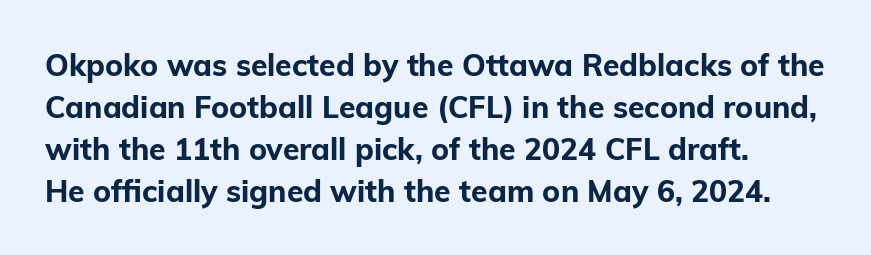
The image shows 30 px bold sans-serif type, upright; set normal line spacing (1.4x), normal letter spacing, not underlined; low stroke contrast and a medium x-height.
